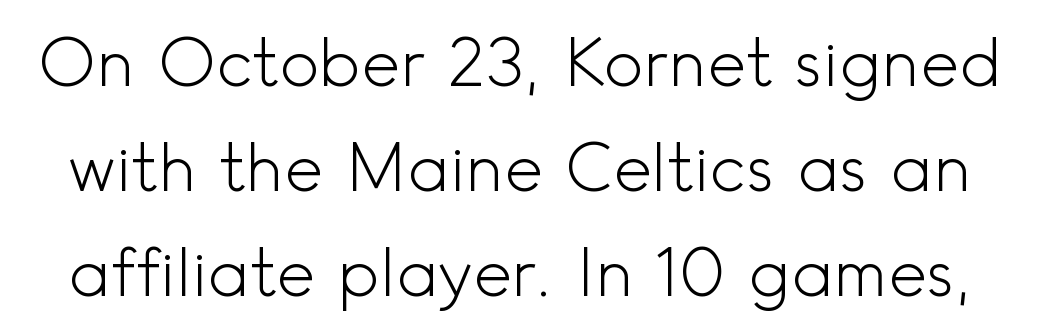
{"serif": "no", "italic": "no", "bold": "no", "weight": "light", "width": "normal", "x_height": "small", "monospaced": "no", "underline": "no", "line_spacing": "normal", "line_spacing_ratio": 1.59, "letter_spacing": "normal", "letter_spacing_em": 0.0, "glyph_px": 66}
